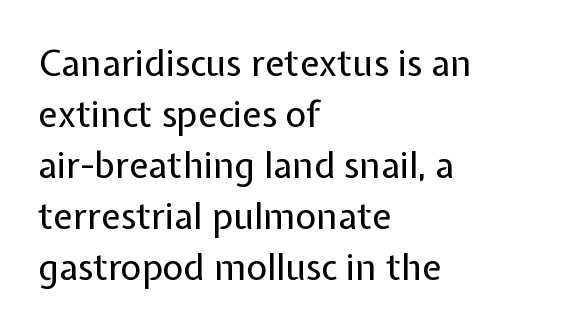
Q: Is the text bold? A: No.
Q: Is the text italic (slanted)? A: No, it is upright.
Q: Is the typeface a serif or a sans-serif typeface? A: Sans-serif.
Q: Is the text underlined? A: No.
Q: How is the paragraph aligned? A: Left-aligned.
Q: Is the spacing between letters normal or unusually wide? A: Normal.
Q: Is the spacing between lines tight, normal or loose? A: Normal.
Q: Width (condensed, normal, or wide)? A: Normal.
Q: Stroke contrast? A: Low.
Q: x-height? A: Medium.
Q: Monospaced? A: No.
